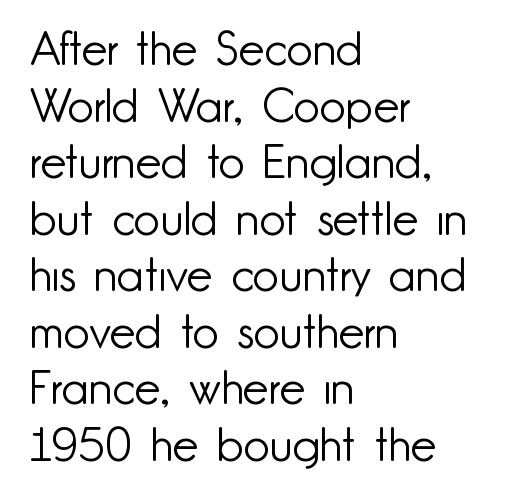
{"serif": "no", "italic": "no", "bold": "no", "weight": "light", "width": "normal", "stroke_contrast": "low", "x_height": "small", "monospaced": "no", "underline": "no", "align": "left", "line_spacing_ratio": 1.23, "letter_spacing": "normal", "letter_spacing_em": 0.0, "glyph_px": 46}
